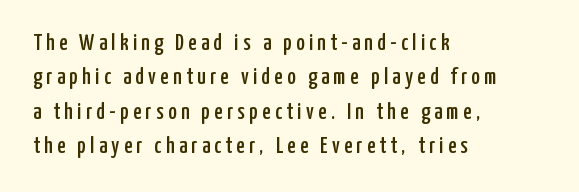
Q: Is the text italic (slanted)? A: No, it is upright.
Q: Is the text underlined? A: No.
Q: How is the paragraph aligned? A: Left-aligned.
Q: Is the spacing between lines tight, normal or loose? A: Normal.
